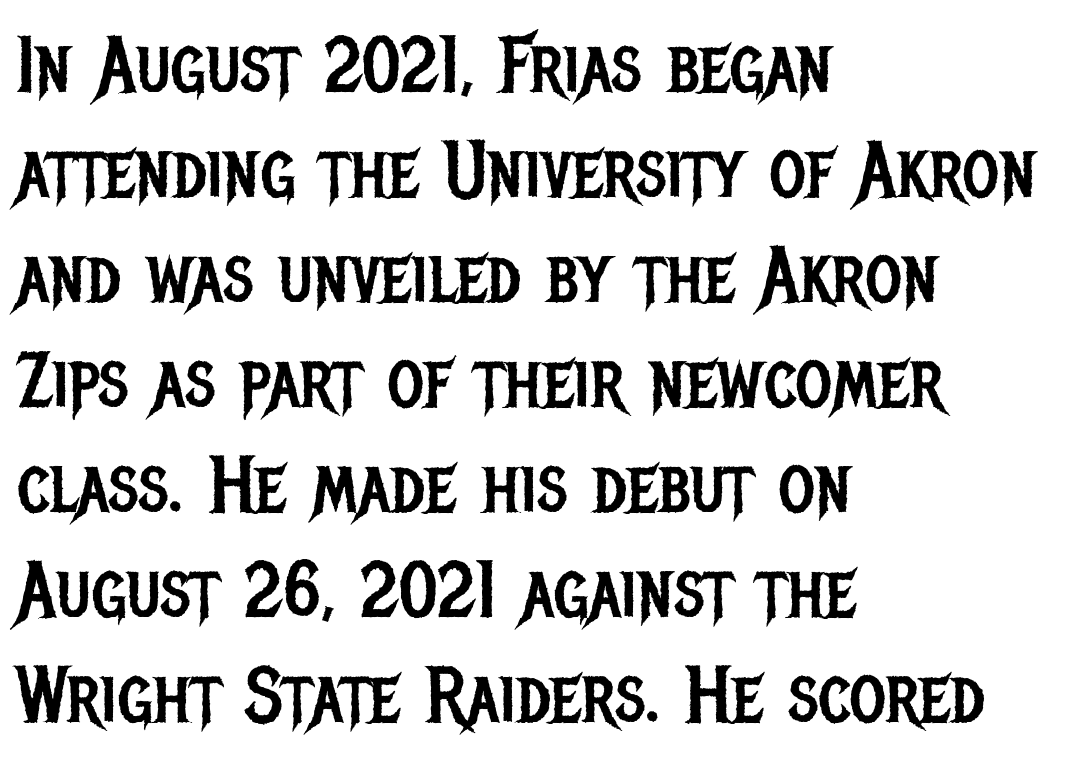
{"serif": "no", "italic": "no", "bold": "no", "weight": "regular", "width": "condensed", "stroke_contrast": "low", "x_height": "large", "monospaced": "no", "underline": "no", "align": "left", "line_spacing": "normal", "line_spacing_ratio": 1.33, "letter_spacing": "normal", "letter_spacing_em": 0.0, "glyph_px": 79}
